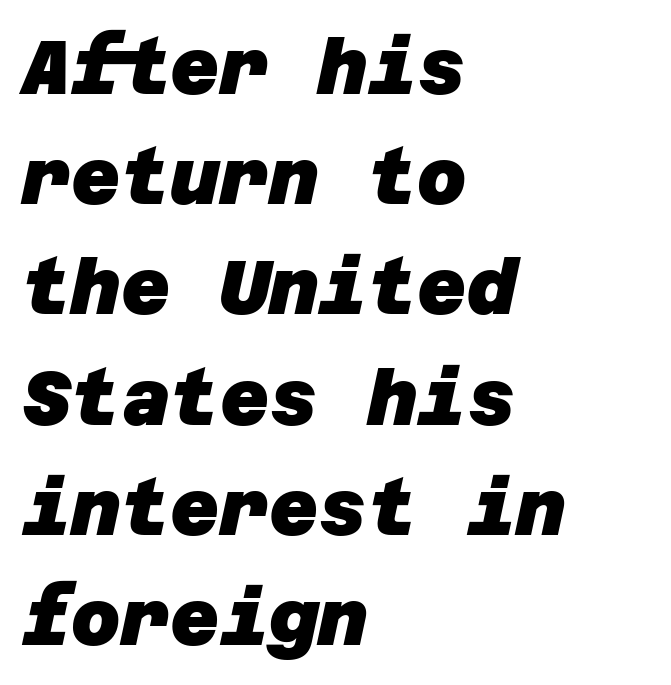
{"serif": "no", "bold": "yes", "weight": "heavy", "width": "normal", "stroke_contrast": "low", "x_height": "large", "underline": "no", "align": "left", "line_spacing": "normal", "line_spacing_ratio": 1.45, "letter_spacing": "normal", "letter_spacing_em": 0.0, "glyph_px": 76}
